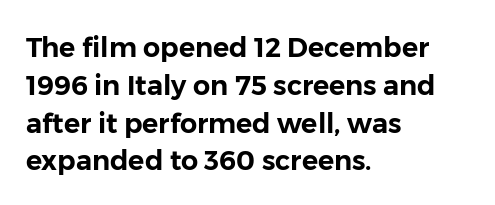
{"italic": "no", "underline": "no", "align": "left", "line_spacing": "normal", "line_spacing_ratio": 1.4, "letter_spacing": "normal", "letter_spacing_em": 0.0, "glyph_px": 27}
